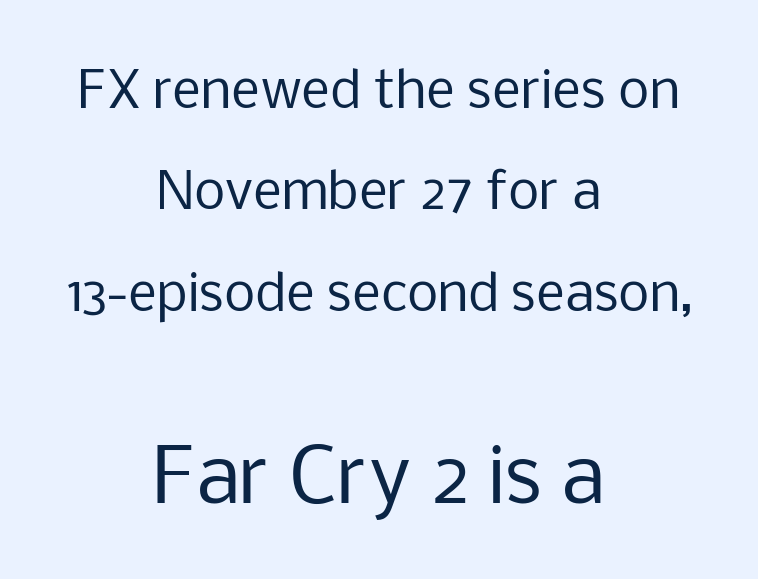
The image shows 75 px regular-weight sans-serif type, upright; set centered, loose line spacing (2.03x), normal letter spacing, not underlined; the second (bottom) block is 1.5x larger; low stroke contrast and a medium x-height.
